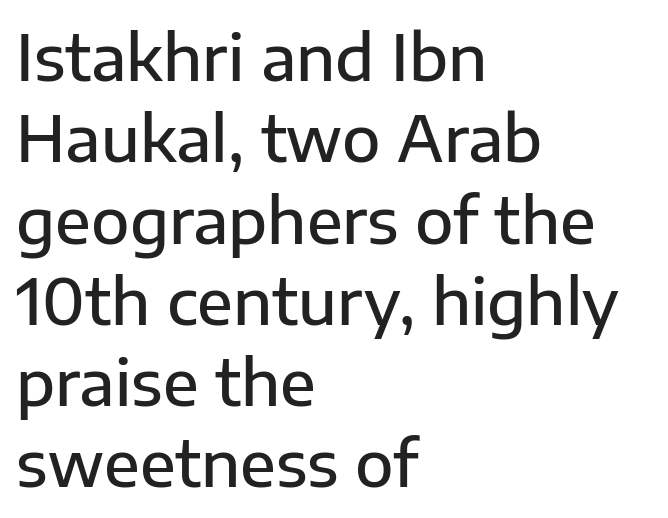
Compared with typical paragraphs, the rows here are spaced about the same. To sum up the face: it is a sans, with no serifs. These lines were composed using upright roman letters. Is the block centered? No — it sits flush against the left margin. The letterforms sit shoulder to shoulder at normal distance.
